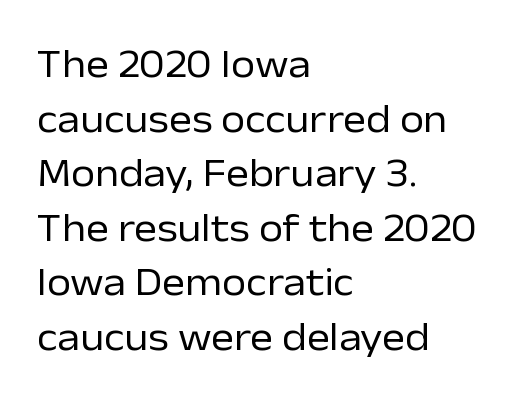
The image shows 39 px regular-weight sans-serif type, upright; set left-aligned, normal line spacing (1.4x), normal letter spacing, not underlined; low stroke contrast and a medium x-height.
